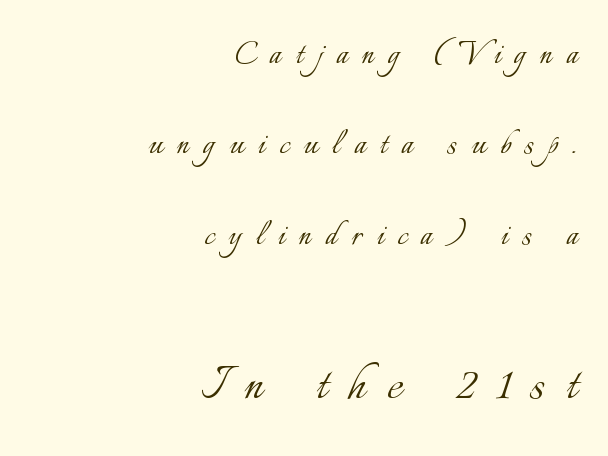
The image shows 59 px light type; set right-aligned, loose line spacing (2.32x), unusually wide letter spacing (+0.36 em), not underlined; the second (bottom) block is 1.51x larger; low stroke contrast and a small x-height.
